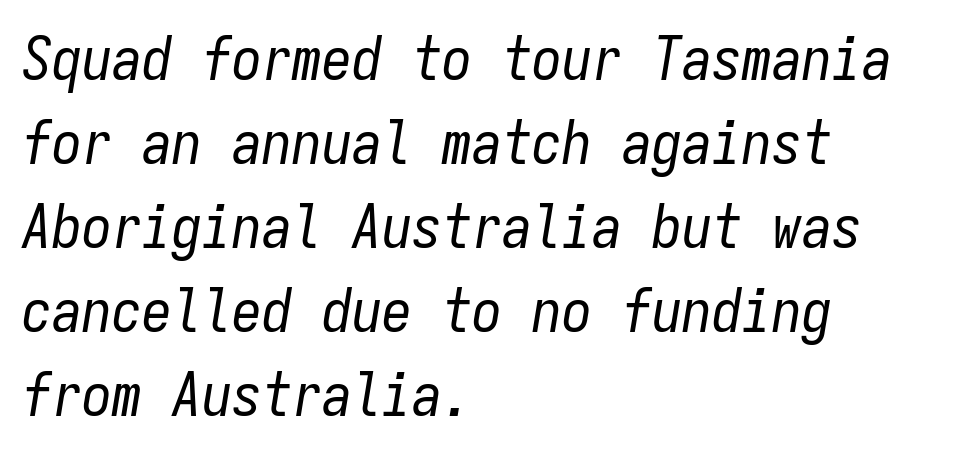
{"italic": "yes", "lean": "right", "slant_degrees": 9, "bold": "no", "weight": "regular", "width": "condensed", "stroke_contrast": "low", "x_height": "medium", "monospaced": "yes", "underline": "no", "align": "left", "line_spacing": "normal", "line_spacing_ratio": 1.4, "letter_spacing": "normal", "letter_spacing_em": 0.0, "glyph_px": 60}
